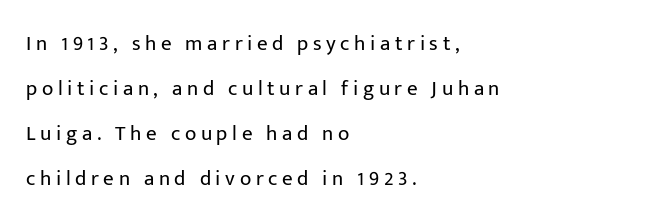
The image shows 21 px text type, upright; set left-aligned, loose line spacing (2.15x), unusually wide letter spacing (+0.22 em), not underlined.
